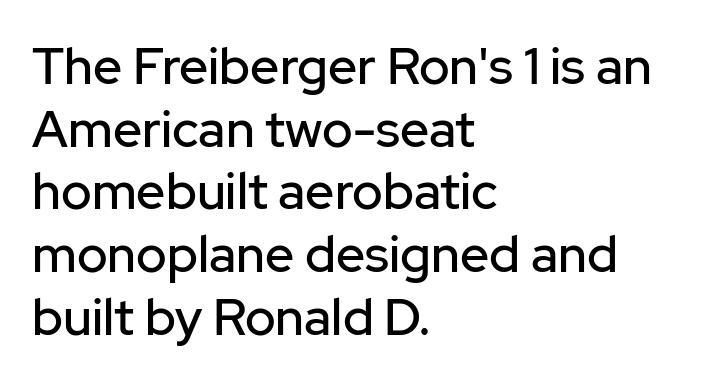
The passage shown is typed in a proportional face where columns would drift. Does the lettering tilt? It doesn't — this is upright. This sample is left-justified, so line endings fall wherever the words run out. No extra tracking has been applied to these lines. Only glyphs here, with clear space below each row. Serifs: no, the terminals of the letterforms are clean.
